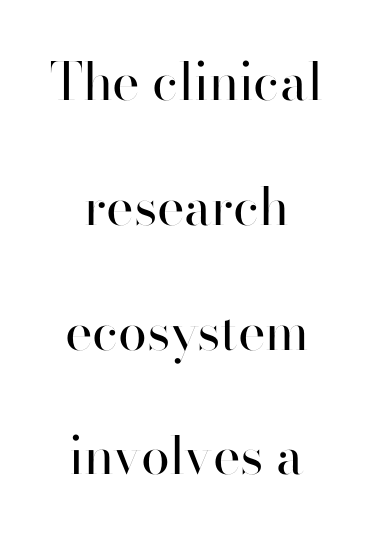
The passage shown has conventional tracking throughout. Typeset on center — no edge is straight. A sans-serif font was chosen for this passage. The string is rendered with underlining switched off. No letter is thick-stroked: the sample isn't bold. Italic: no, the glyphs are upright roman.
